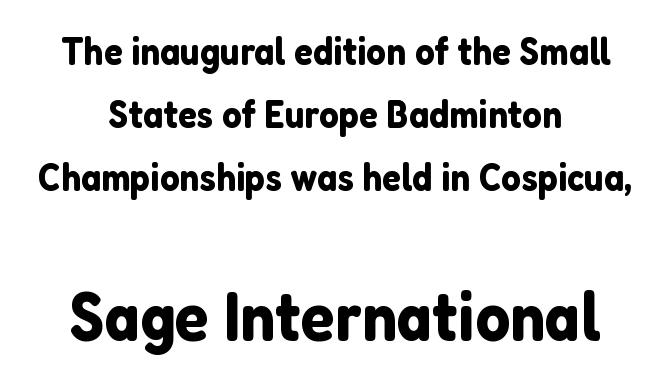
Q: Is the text italic (slanted)? A: No, it is upright.
Q: Is the typeface a serif or a sans-serif typeface? A: Sans-serif.
Q: Is the text underlined? A: No.
Q: How is the paragraph aligned? A: Centered.
Q: Is the spacing between letters normal or unusually wide? A: Normal.
Q: Is the spacing between lines tight, normal or loose? A: Normal.
Q: Which block of text is set in a larger size, the first (top) or the second (bottom)? A: The second (bottom) one.
Q: Width (condensed, normal, or wide)? A: Normal.
Q: Stroke contrast? A: Low.
Q: x-height? A: Medium.
Q: Monospaced? A: No.
